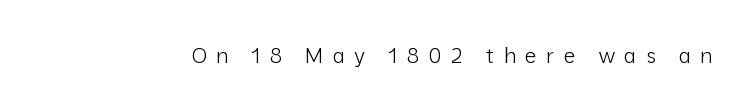
Inter-character spacing is expanded well beyond the font's built-in metrics. The passage shown is not underscored anywhere. The passage shown is not bold in any degree. This is roman type, the default non-slanted kind.
